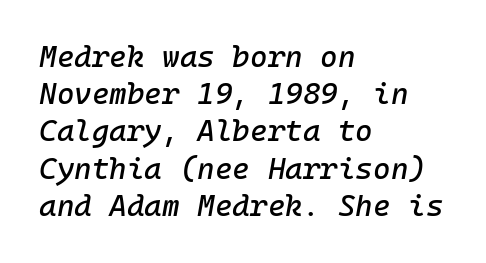
{"italic": "yes", "lean": "right", "slant_degrees": 10, "width": "normal", "stroke_contrast": "low", "x_height": "medium", "underline": "no", "align": "left", "line_spacing_ratio": 1.24, "letter_spacing": "normal", "letter_spacing_em": 0.0, "glyph_px": 30}
